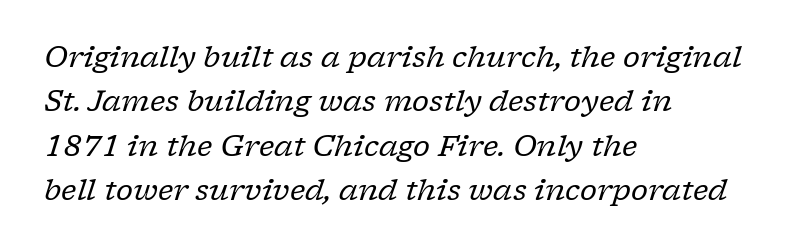
{"serif": "yes", "italic": "yes", "lean": "right", "slant_degrees": 17, "bold": "no", "weight": "regular", "width": "normal", "stroke_contrast": "low", "x_height": "medium", "monospaced": "no", "underline": "no", "align": "left", "line_spacing": "normal", "line_spacing_ratio": 1.53, "letter_spacing": "normal", "letter_spacing_em": 0.0, "glyph_px": 29}
